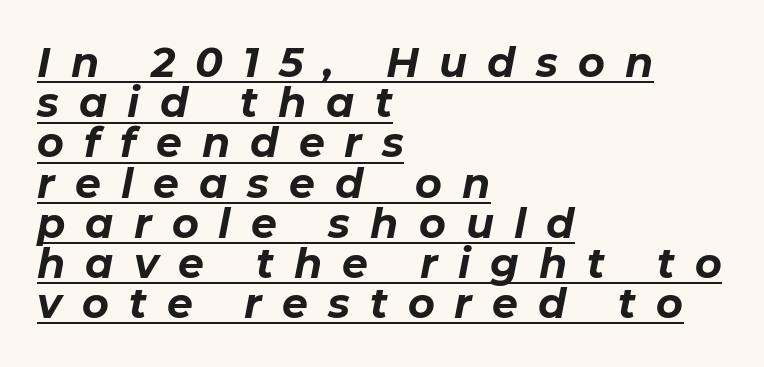
The image shows 41 px bold type, italic (leaning right); set left-aligned, tight line spacing (0.98x), unusually wide letter spacing (+0.49 em), underlined; low stroke contrast and a medium x-height.
